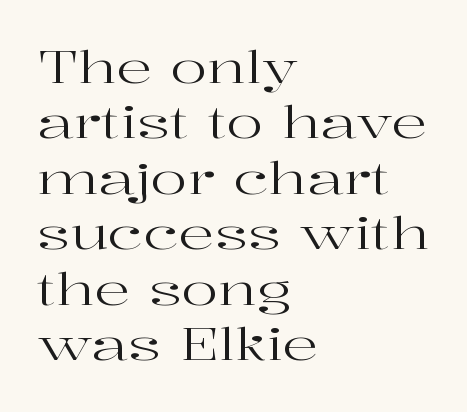
The image shows 44 px regular-weight, wide serif type, upright; set left-aligned, normal line spacing (1.26x), normal letter spacing, not underlined; high stroke contrast and a medium x-height.
